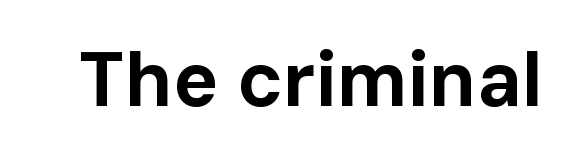
Honestly, there is no underline to notice here at all. You could not count columns in this text — the font is proportionally spaced. The typography opts for an upright posture over an oblique one. A full-strength bold gives these letters their thick strokes.
